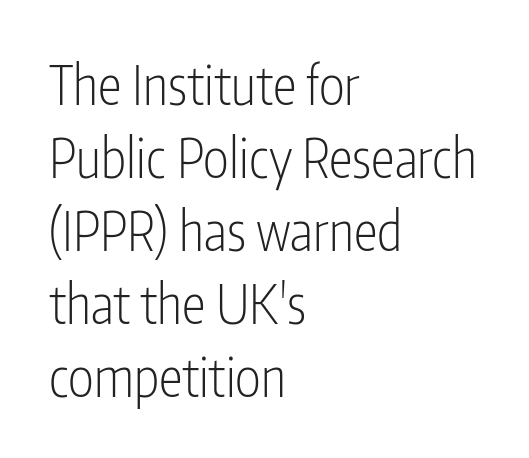
{"serif": "no", "italic": "no", "bold": "no", "weight": "light", "width": "condensed", "stroke_contrast": "low", "x_height": "medium", "monospaced": "no", "underline": "no", "align": "left", "line_spacing": "normal", "line_spacing_ratio": 1.35, "letter_spacing": "normal", "letter_spacing_em": 0.0, "glyph_px": 54}
